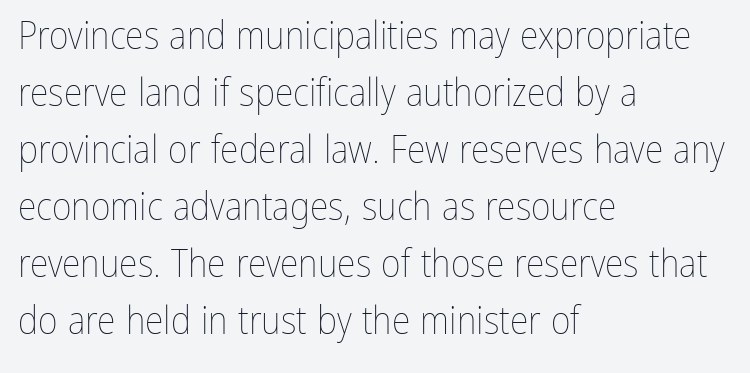
You could call the tracking neutral — neither tight nor loose. Regarding leading, the lines here are spaced in the standard way. The rendering anchors every line to the left-hand side. A roman cut, with each character standing at attention.
